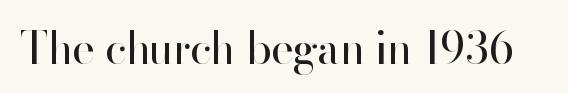
{"serif": "no", "italic": "no", "bold": "no", "weight": "regular", "width": "normal", "stroke_contrast": "high", "x_height": "small", "monospaced": "no", "underline": "no", "letter_spacing": "normal", "letter_spacing_em": 0.0, "glyph_px": 44}
